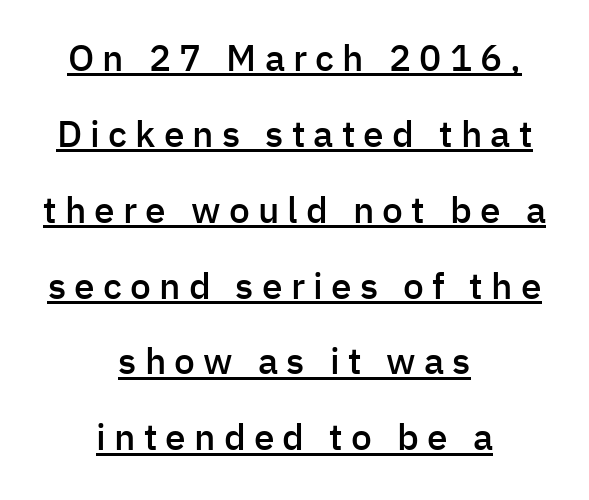
The image shows 37 px semibold sans-serif type, upright; set centered, loose line spacing (2.05x), unusually wide letter spacing (+0.22 em), underlined; low stroke contrast and a medium x-height.
